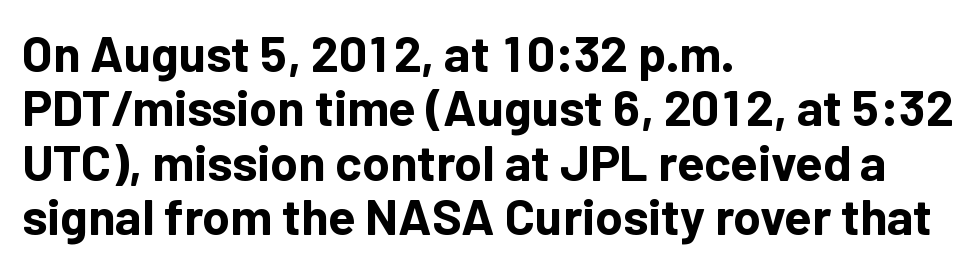
A typesetter would call this zero additional tracking. The lettering stays uniformly vertical, giving the passage a roman look. These lines carry a lot of weight — the face is fully bold. Does the type have serifs? No, each stem ends abruptly. Underline: absent.
